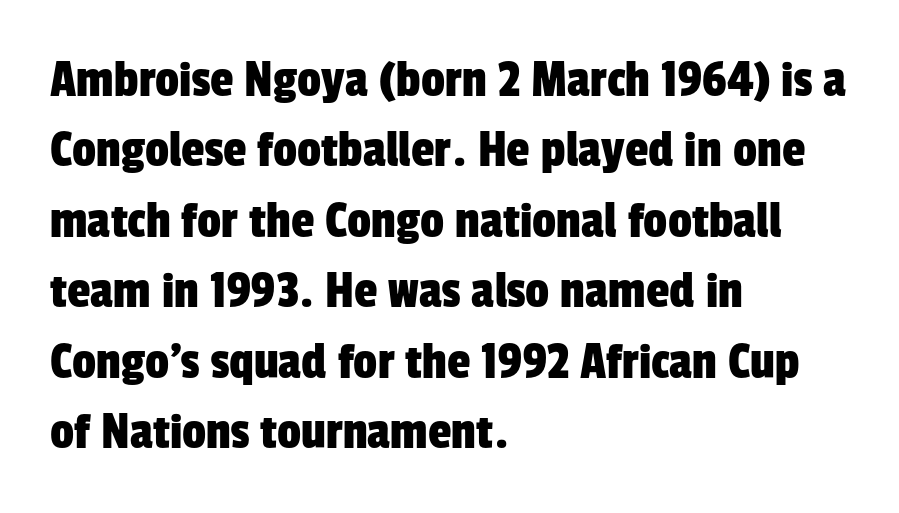
The image shows 53 px condensed sans-serif type; set left-aligned, normal line spacing (1.33x), normal letter spacing, not underlined; low stroke contrast and a medium x-height.
